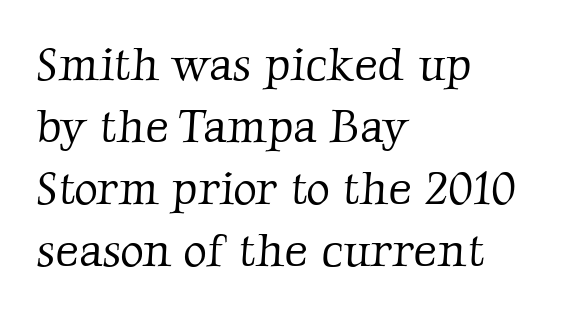
{"serif": "yes", "bold": "no", "weight": "light", "width": "normal", "stroke_contrast": "low", "x_height": "medium", "monospaced": "no", "underline": "no", "align": "left", "line_spacing": "normal", "line_spacing_ratio": 1.35, "letter_spacing": "normal", "letter_spacing_em": 0.0, "glyph_px": 46}
